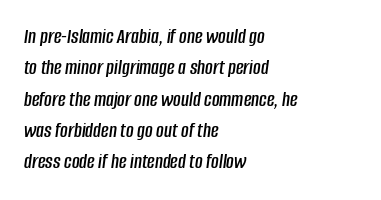
The passage is arranged the way most books set body copy — flush left. Underlining? Definitely not there. You can tell it's italic because the verticals aren't actually vertical. What stands out about the letter spacing? Nothing — it is the standard amount. Students, observe: this is what conventionally led text looks like.
